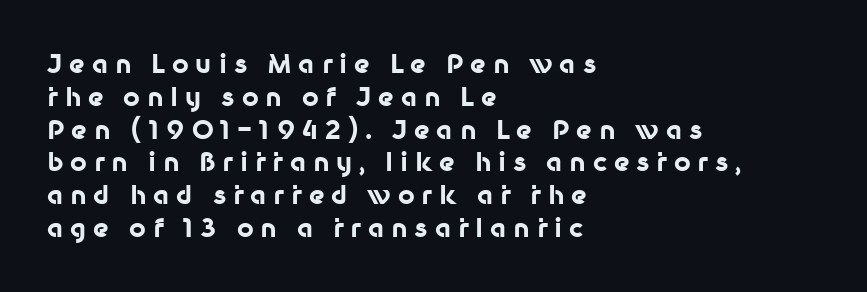
{"italic": "no", "bold": "yes", "underline": "no", "align": "left", "line_spacing": "normal", "line_spacing_ratio": 1.26, "letter_spacing": "wide", "letter_spacing_em": 0.26, "glyph_px": 26}
